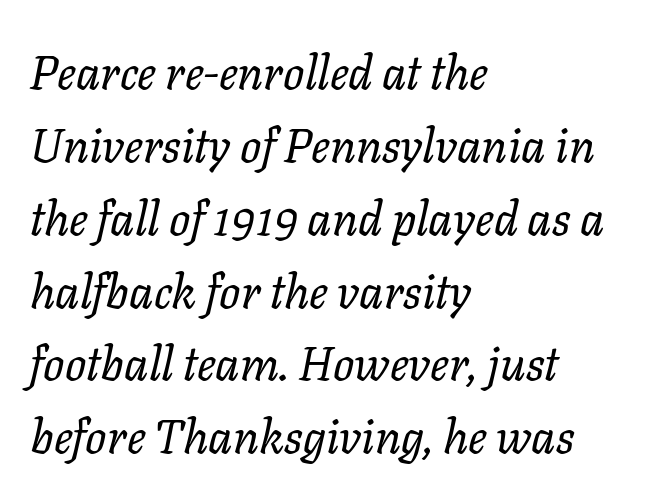
These lines keep a tight, regular rhythm from letter to letter. Each letter keeps its own natural width here, so spacing adapts to shape. Quick note: italic. A bare baseline throughout the passage. The leading is moderate, giving the passage an even texture.
